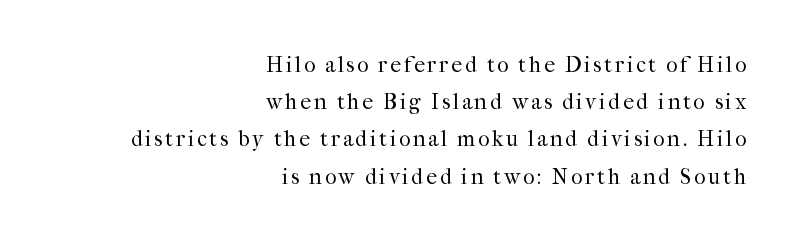
The image shows 22 px text type, upright; set right-aligned, normal line spacing (1.69x), not underlined.
